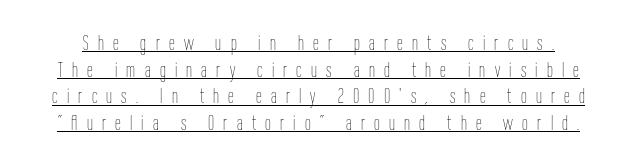
The image shows 21 px text type, upright; set normal line spacing (1.27x), unusually wide letter spacing (+0.44 em), underlined.
